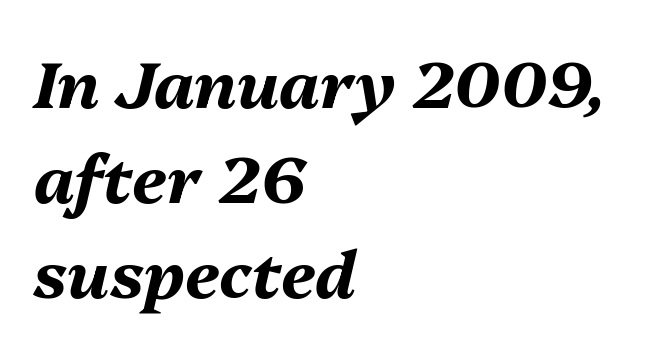
The image shows 65 px bold type, italic (leaning right); set left-aligned, normal line spacing (1.46x), normal letter spacing, not underlined; medium stroke contrast and a medium x-height.
